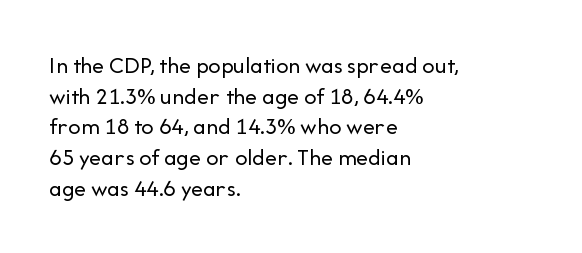
{"italic": "no", "bold": "no", "underline": "no", "align": "left", "line_spacing": "normal", "line_spacing_ratio": 1.28, "letter_spacing": "normal", "letter_spacing_em": 0.0, "glyph_px": 24}
